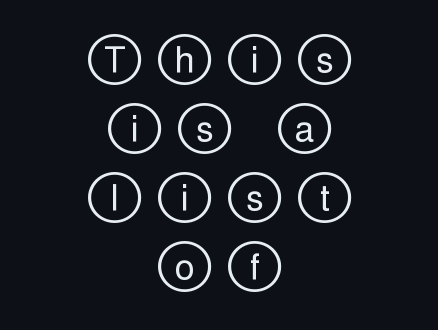
In terms of posture, this sample is upright. The line-height multiplier appears high, well above default. Check under the words: just untouched page. The paragraph shown floats in the horizontal middle. Inter-character spacing is expanded well beyond the font's built-in metrics.
